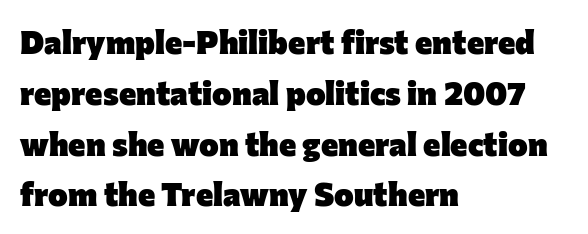
{"serif": "no", "italic": "no", "bold": "yes", "weight": "heavy", "width": "normal", "stroke_contrast": "low", "x_height": "medium", "monospaced": "no", "underline": "no", "align": "left", "line_spacing": "normal", "line_spacing_ratio": 1.54, "letter_spacing": "normal", "letter_spacing_em": 0.0, "glyph_px": 33}
